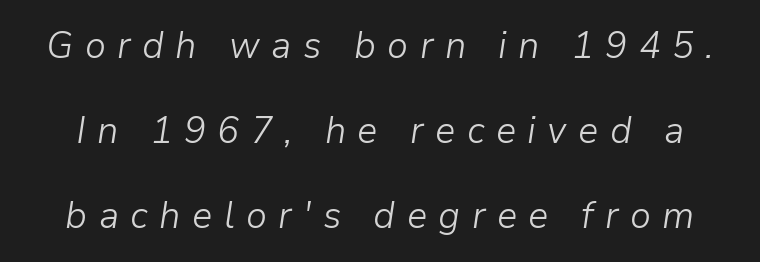
The image shows 38 px light type, italic (leaning right); set loose line spacing (2.24x), unusually wide letter spacing (+0.3 em), not underlined; low stroke contrast and a medium x-height.
